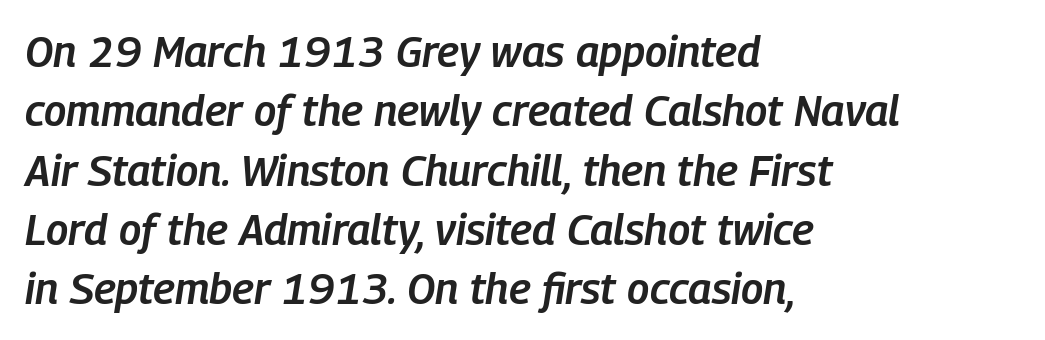
The image shows 43 px semibold, condensed type, italic (leaning right); set left-aligned, normal line spacing (1.38x), normal letter spacing, not underlined; low stroke contrast and a medium x-height.
